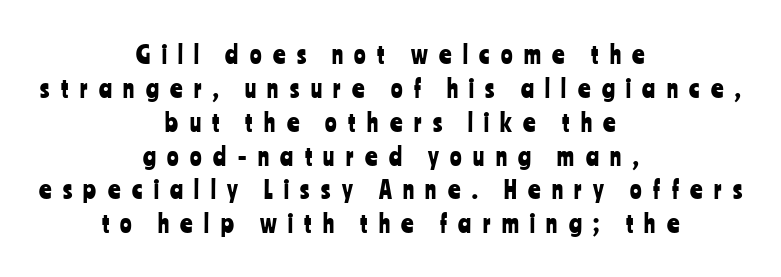
Unmarked baselines from the first word to the last. Tracking here is generous; glyphs stand well apart from one another. The typography opts for an upright posture over an oblique one. Normally led — the rows are evenly, conventionally spaced. Visually the block forms a symmetrical silhouette, jagged on both flanks.
